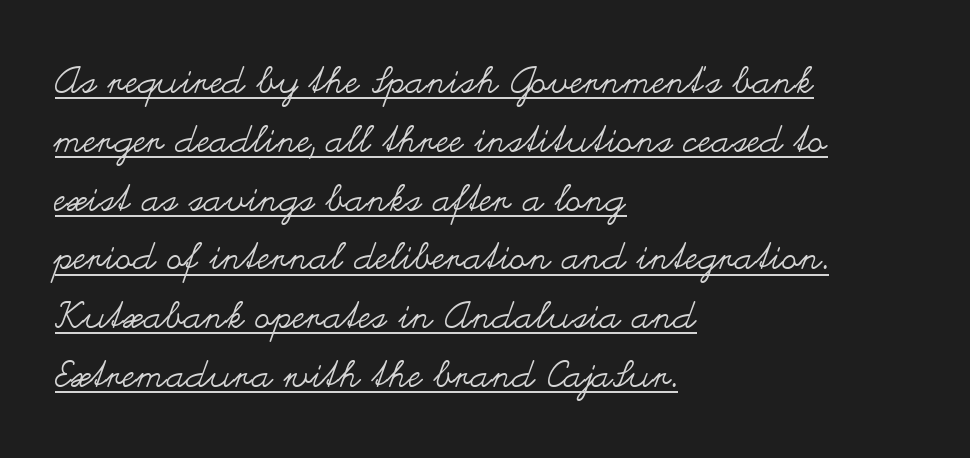
{"bold": "no", "weight": "regular", "width": "wide", "stroke_contrast": "medium", "x_height": "small", "monospaced": "no", "underline": "yes", "align": "left", "line_spacing": "normal", "line_spacing_ratio": 1.59, "letter_spacing": "normal", "letter_spacing_em": 0.0, "glyph_px": 37}
